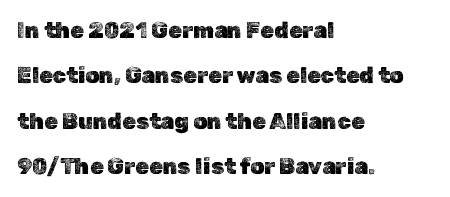
The image shows 22 px text type, upright; set left-aligned, loose line spacing (2.06x), normal letter spacing, not underlined.
